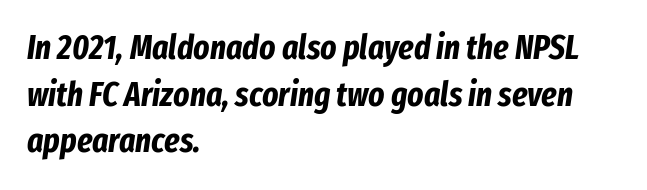
Q: Is the text bold? A: Yes.
Q: Is the text italic (slanted)? A: Yes, it leans right by about 8 degrees.
Q: Is the text underlined? A: No.
Q: How is the paragraph aligned? A: Left-aligned.
Q: Is the spacing between letters normal or unusually wide? A: Normal.
Q: Is the spacing between lines tight, normal or loose? A: Normal.
Q: Width (condensed, normal, or wide)? A: Condensed.
Q: Stroke contrast? A: Low.
Q: x-height? A: Medium.
Q: Monospaced? A: No.
